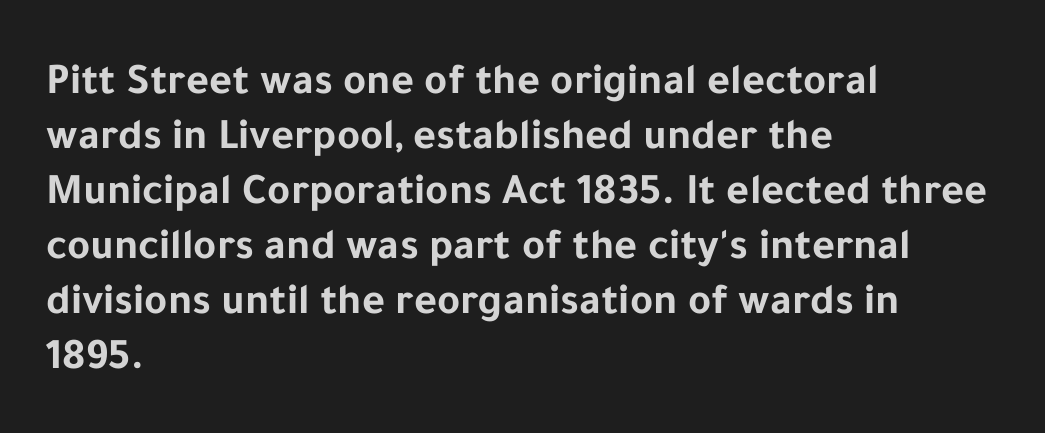
The image shows 44 px bold sans-serif type, upright; set left-aligned, normal line spacing (1.25x), normal letter spacing, not underlined; low stroke contrast and a medium x-height.
